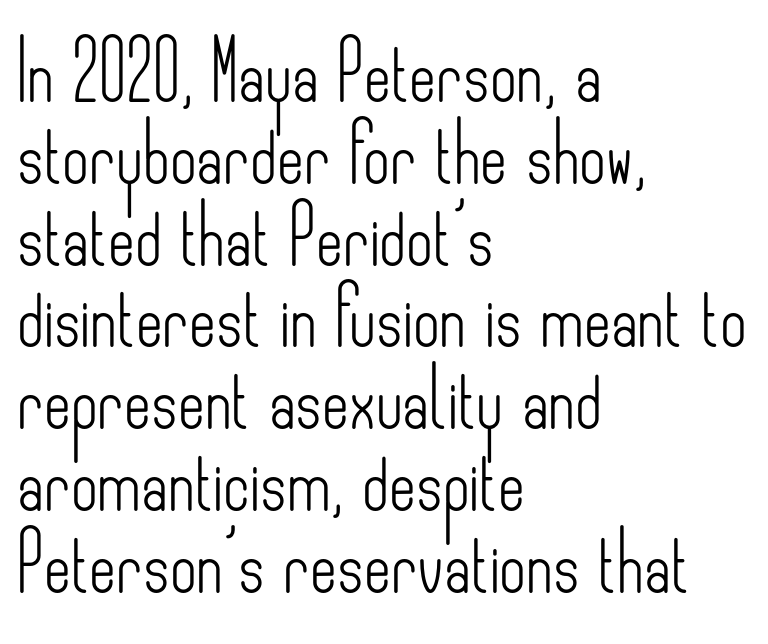
The image shows 58 px light, condensed sans-serif type, upright; set left-aligned, normal line spacing (1.41x), normal letter spacing, not underlined; low stroke contrast and a small x-height.
